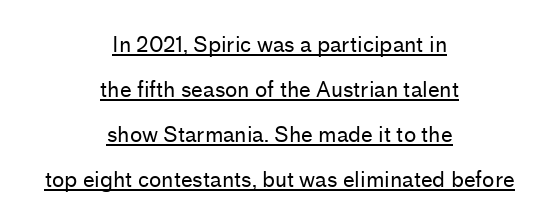
This sample is center-justified, so both line endings float freely. This is roman type, the default non-slanted kind. Leading: increased. No letter is thick-stroked: the sample isn't bold.
